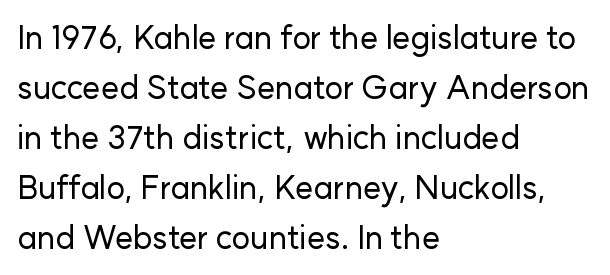
Q: Is the text italic (slanted)? A: No, it is upright.
Q: Is the typeface a serif or a sans-serif typeface? A: Sans-serif.
Q: Is the text underlined? A: No.
Q: How is the paragraph aligned? A: Left-aligned.
Q: Is the spacing between letters normal or unusually wide? A: Normal.
Q: Is the spacing between lines tight, normal or loose? A: Normal.
Q: Width (condensed, normal, or wide)? A: Normal.
Q: Stroke contrast? A: Low.
Q: x-height? A: Medium.
Q: Monospaced? A: No.
